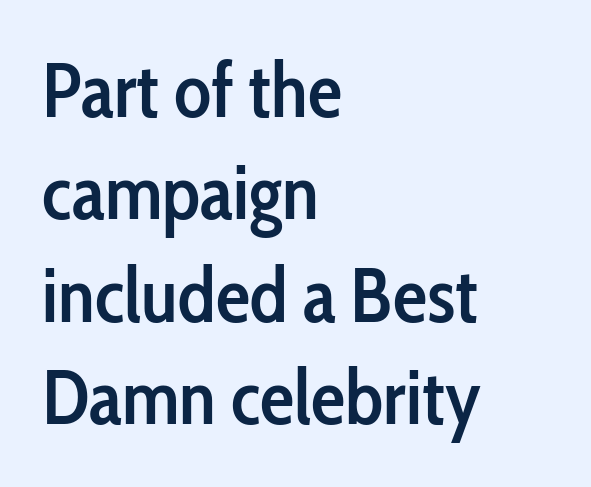
{"serif": "no", "italic": "no", "bold": "semi", "weight": "semibold", "width": "condensed", "stroke_contrast": "low", "x_height": "medium", "monospaced": "no", "underline": "no", "align": "left", "line_spacing": "normal", "line_spacing_ratio": 1.33, "letter_spacing": "normal", "letter_spacing_em": 0.0, "glyph_px": 77}
